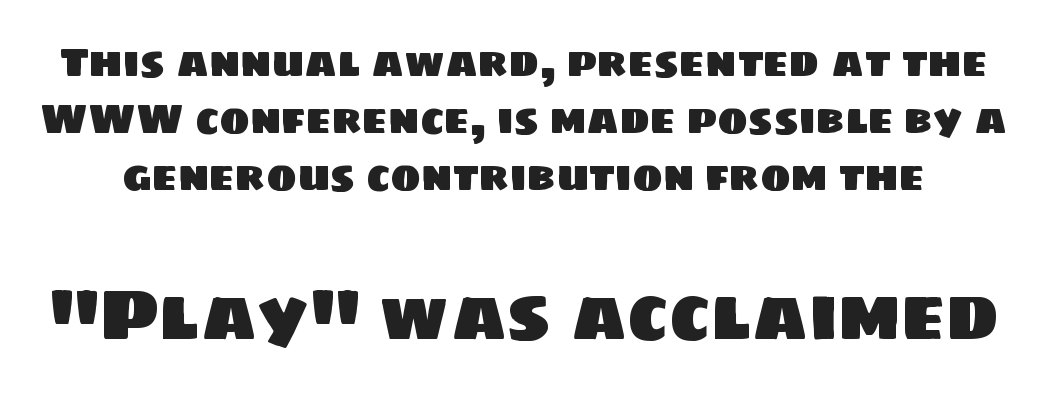
These lines are rendered in a variable-pitch font. Glyph-to-glyph distance matches everyday printed text. Regarding serifs, this sample does without them. If you measured baseline to baseline, you'd find a middling distance. Typesetter's note — lower block bumped up in size, upper block left smaller. Descenders are the only things crossing below the line.
